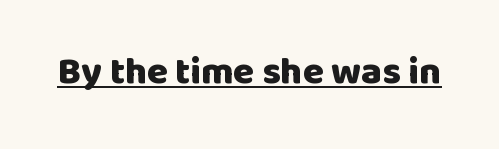
{"serif": "no", "italic": "no", "bold": "yes", "weight": "heavy", "width": "normal", "stroke_contrast": "low", "x_height": "large", "monospaced": "no", "underline": "yes", "letter_spacing": "normal", "letter_spacing_em": 0.0, "glyph_px": 38}
